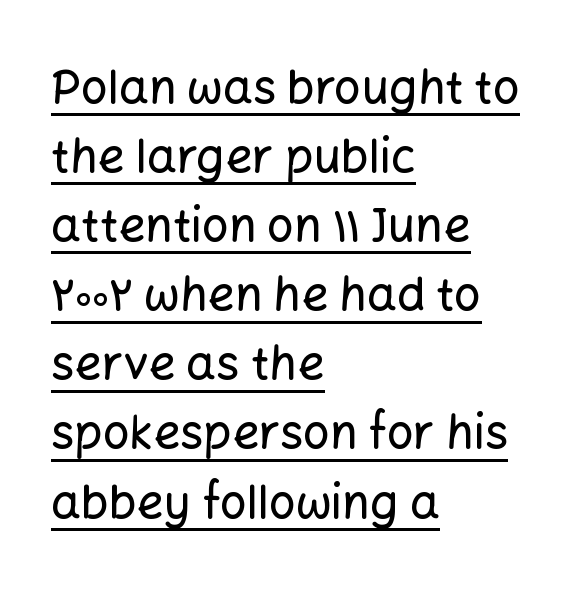
{"serif": "no", "italic": "no", "width": "normal", "stroke_contrast": "low", "x_height": "medium", "monospaced": "no", "underline": "yes", "align": "left", "line_spacing": "normal", "line_spacing_ratio": 1.47, "letter_spacing": "normal", "letter_spacing_em": 0.0, "glyph_px": 47}
